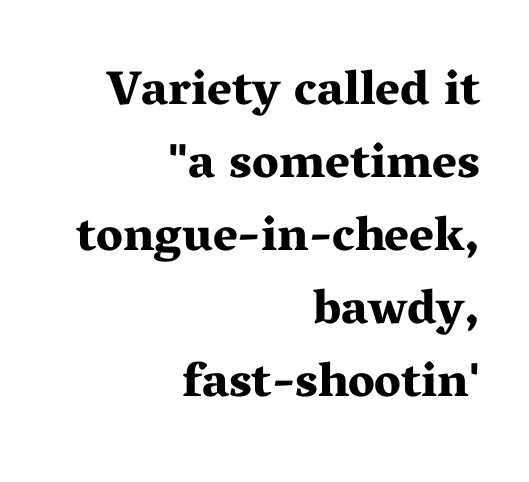
{"serif": "yes", "italic": "no", "bold": "yes", "weight": "bold", "width": "wide", "stroke_contrast": "medium", "x_height": "medium", "monospaced": "no", "underline": "no", "align": "right", "line_spacing": "normal", "line_spacing_ratio": 1.52, "letter_spacing": "normal", "letter_spacing_em": 0.0, "glyph_px": 48}
